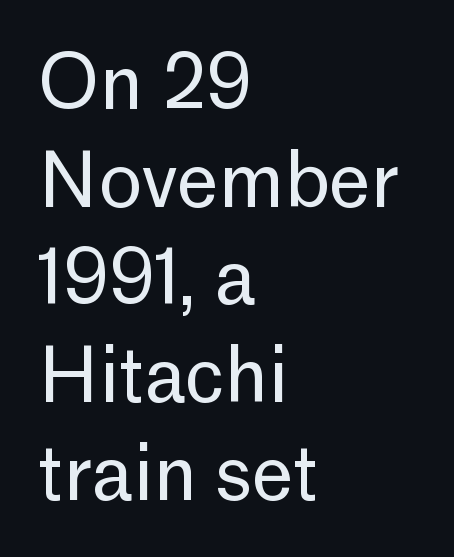
Q: Is the text bold? A: No.
Q: Is the text italic (slanted)? A: No, it is upright.
Q: Is the typeface a serif or a sans-serif typeface? A: Sans-serif.
Q: Is the text underlined? A: No.
Q: How is the paragraph aligned? A: Left-aligned.
Q: Is the spacing between letters normal or unusually wide? A: Normal.
Q: Is the spacing between lines tight, normal or loose? A: Normal.
Q: Width (condensed, normal, or wide)? A: Normal.
Q: Stroke contrast? A: Low.
Q: x-height? A: Medium.
Q: Monospaced? A: No.
